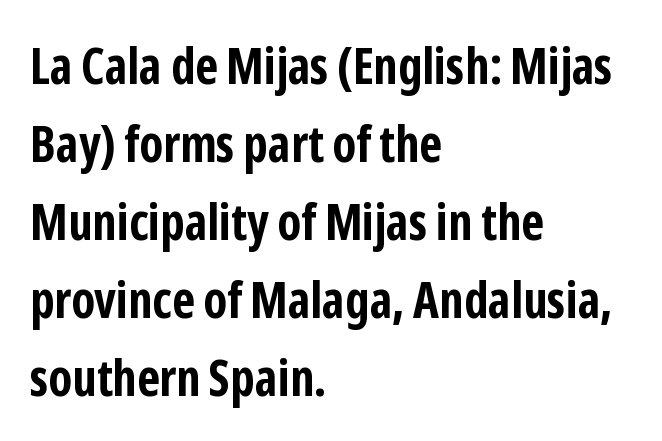
The image shows 50 px bold, condensed sans-serif type, upright; set left-aligned, normal line spacing (1.56x), normal letter spacing, not underlined; low stroke contrast and a medium x-height.
